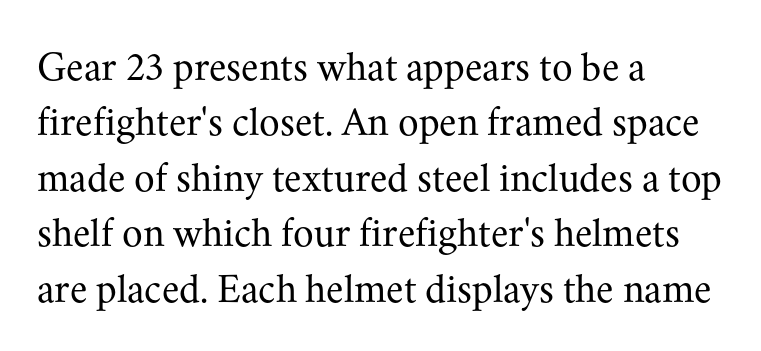
Q: Is the text bold? A: No.
Q: Is the text italic (slanted)? A: No, it is upright.
Q: Is the typeface a serif or a sans-serif typeface? A: Serif.
Q: Is the text underlined? A: No.
Q: How is the paragraph aligned? A: Left-aligned.
Q: Is the spacing between letters normal or unusually wide? A: Normal.
Q: Is the spacing between lines tight, normal or loose? A: Normal.
Q: Width (condensed, normal, or wide)? A: Normal.
Q: Stroke contrast? A: Medium.
Q: x-height? A: Small.
Q: Monospaced? A: No.
